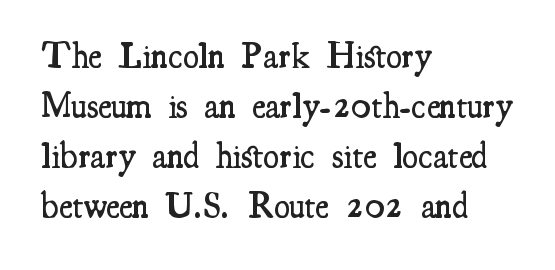
{"serif": "yes", "italic": "no", "bold": "semi", "weight": "semibold", "width": "condensed", "stroke_contrast": "medium", "x_height": "small", "monospaced": "no", "underline": "no", "align": "left", "line_spacing": "normal", "line_spacing_ratio": 1.39, "letter_spacing": "normal", "letter_spacing_em": 0.0, "glyph_px": 36}
